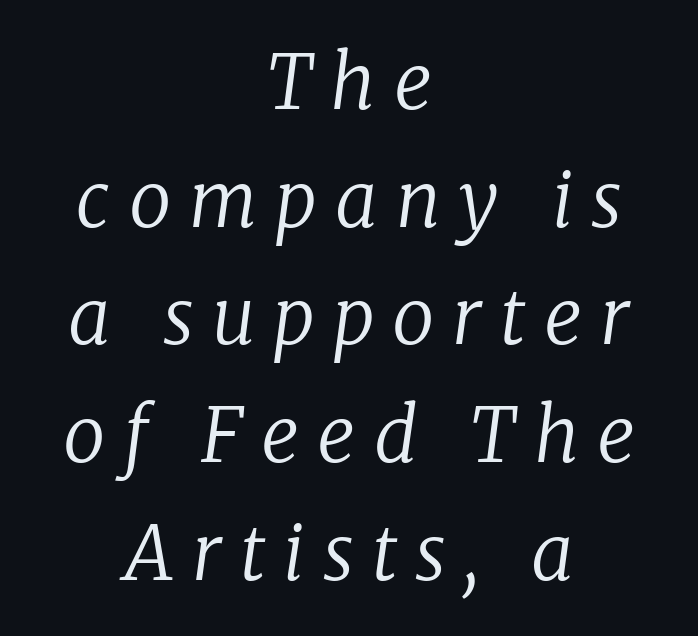
The letterforms stand isolated, each surrounded by extra space. The designer went with a serif here, giving each stem small feet. Casual observation: everything's sitting right in the middle. The line-height multiplier appears to be the usual default. A typesetter would mark this as italic.
